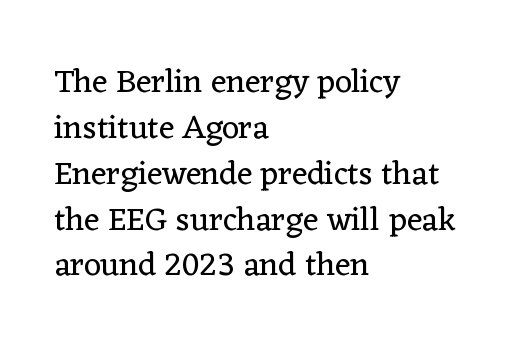
Nothing heavy about these letters — not bold at all. Caption: standard tracking, unaltered. Tall strokes in this sample are plumb rather than angled. The gap between lines stays unmarked. The letters advance in unequal steps, a hallmark of proportional type. Observe the serifs anchoring each vertical stroke in this sample.
